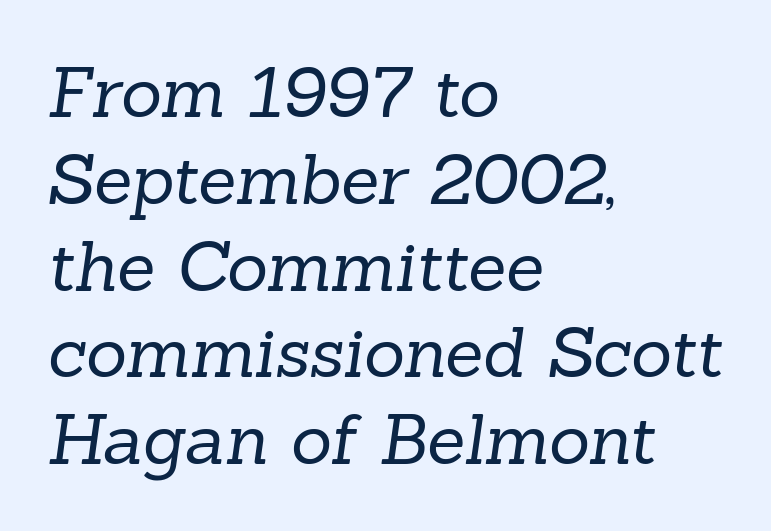
The image shows 70 px regular-weight serif type; set left-aligned, line spacing 1.24x, normal letter spacing, not underlined; low stroke contrast and a medium x-height.
